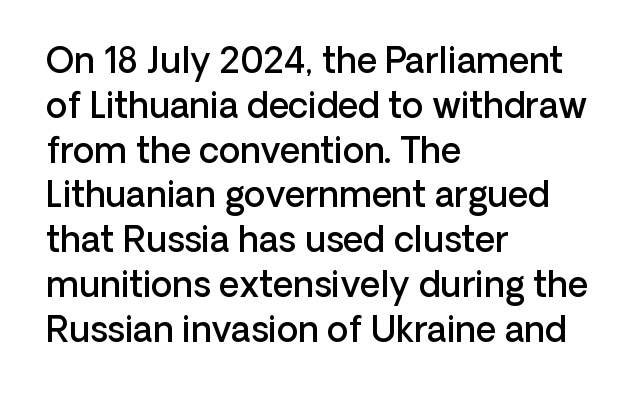
The image shows 35 px semibold sans-serif type, upright; set left-aligned, normal line spacing (1.28x), normal letter spacing, not underlined; low stroke contrast and a medium x-height.
